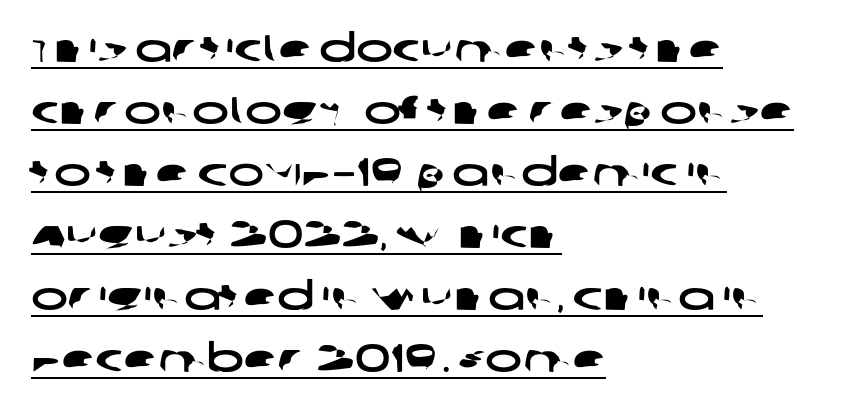
Here the designer chose a conventional face with non-uniform glyph widths. Line spacing here is normal. The typesetter has applied underlining to the passage shown. Font category for this specimen: sans-serif. The letters sit at their default tracking, neither squeezed nor spread.
